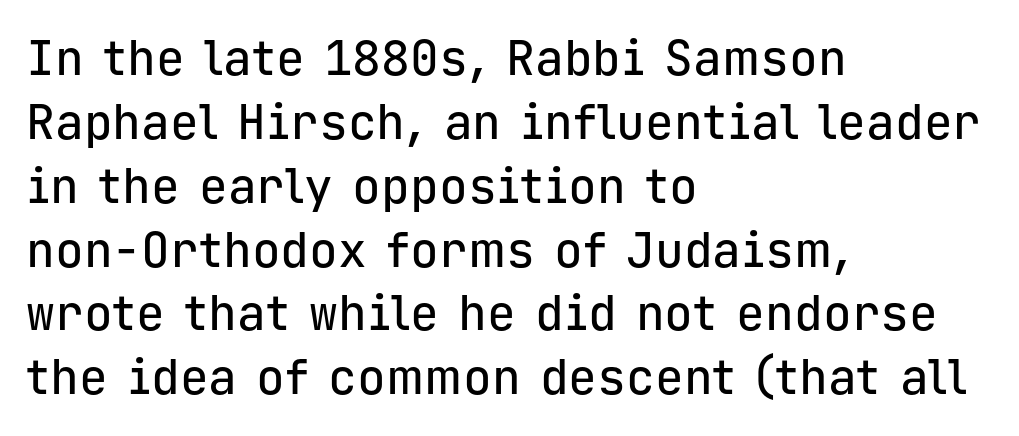
The image shows 48 px sans-serif type, upright, monospaced; set left-aligned, normal line spacing (1.33x), normal letter spacing, not underlined; low stroke contrast and a medium x-height.
